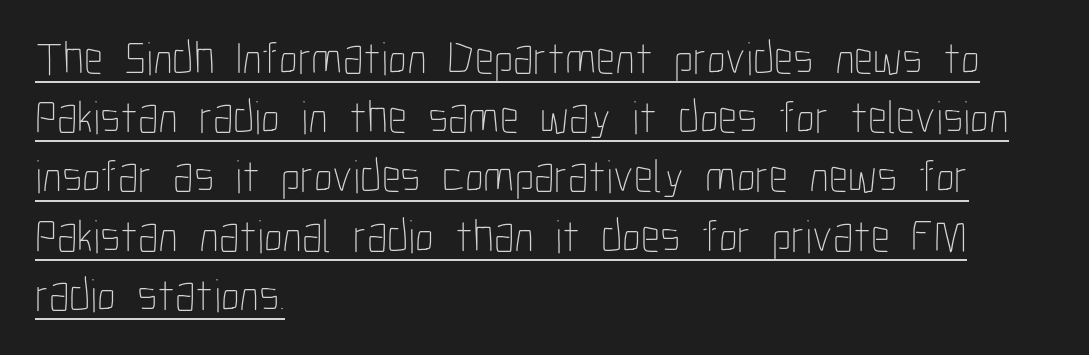
{"italic": "no", "bold": "no", "weight": "thin", "width": "condensed", "stroke_contrast": "low", "x_height": "medium", "monospaced": "no", "underline": "yes", "align": "left", "line_spacing": "normal", "line_spacing_ratio": 1.26, "letter_spacing": "normal", "letter_spacing_em": 0.0, "glyph_px": 47}
